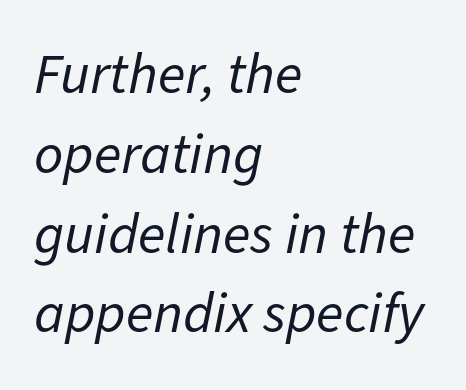
{"italic": "yes", "lean": "right", "slant_degrees": 11, "bold": "no", "weight": "regular", "width": "normal", "stroke_contrast": "low", "x_height": "medium", "monospaced": "no", "underline": "no", "align": "left", "line_spacing": "normal", "line_spacing_ratio": 1.4, "letter_spacing": "normal", "letter_spacing_em": 0.0, "glyph_px": 57}
